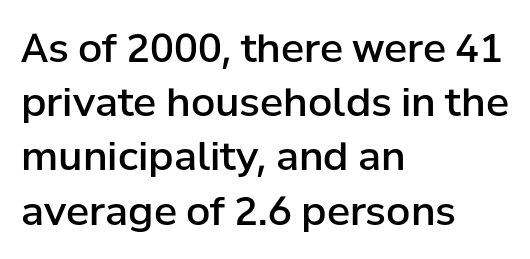
Do the characters align in a grid? No, the font is proportional. Rendered with straight, roman letterforms. Whoever set this chose a conventional vertical rhythm. Words float on clear page, feet unadorned. The letterforms sit shoulder to shoulder at normal distance.
